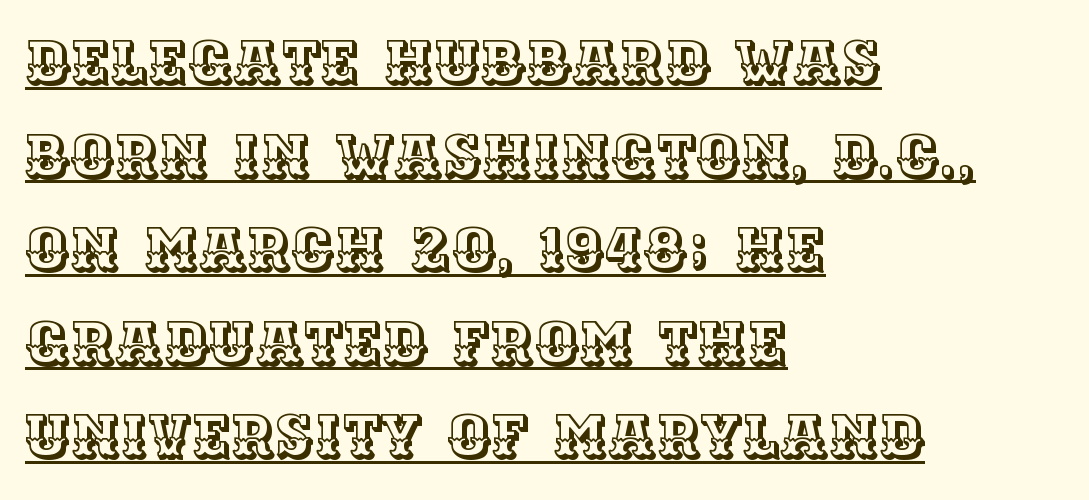
The image shows 60 px text type, upright; set left-aligned, normal line spacing (1.56x), normal letter spacing, underlined; a large x-height.
